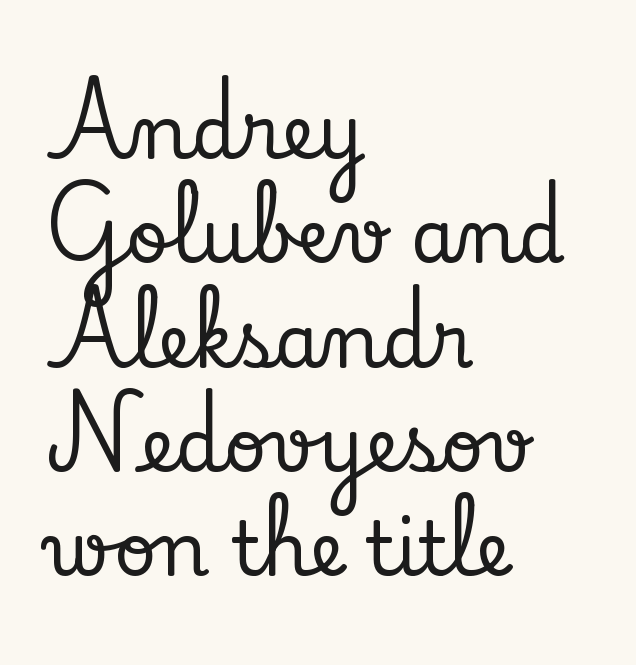
{"serif": "yes", "italic": "no", "width": "normal", "stroke_contrast": "low", "x_height": "small", "monospaced": "no", "underline": "no", "align": "left", "line_spacing": "normal", "line_spacing_ratio": 1.41, "letter_spacing": "normal", "letter_spacing_em": 0.0, "glyph_px": 74}
